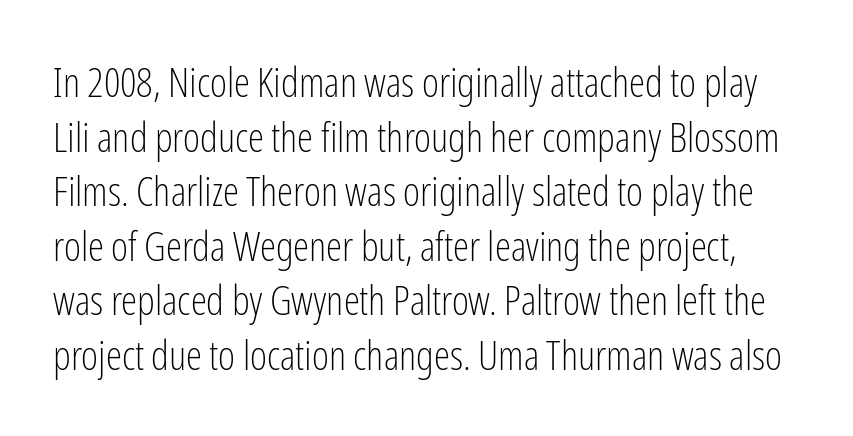
{"serif": "no", "italic": "no", "bold": "no", "weight": "light", "width": "condensed", "stroke_contrast": "low", "x_height": "medium", "monospaced": "no", "underline": "no", "line_spacing": "normal", "line_spacing_ratio": 1.33, "letter_spacing": "normal", "letter_spacing_em": 0.0, "glyph_px": 41}
